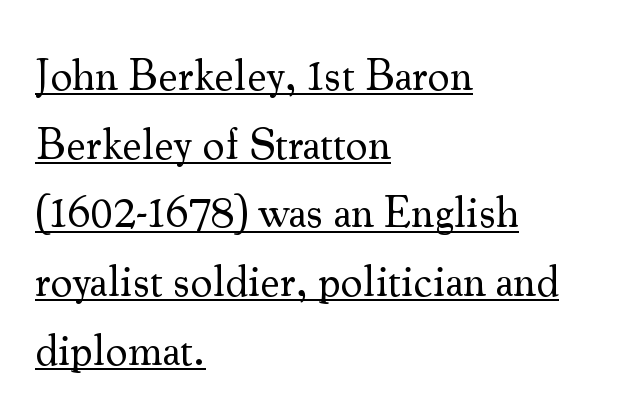
{"serif": "yes", "italic": "no", "bold": "no", "weight": "regular", "width": "normal", "stroke_contrast": "medium", "x_height": "small", "monospaced": "no", "underline": "yes", "align": "left", "line_spacing": "normal", "line_spacing_ratio": 1.56, "letter_spacing": "normal", "letter_spacing_em": 0.0, "glyph_px": 44}
